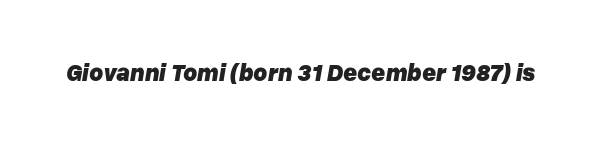
Quick note: underline off. The font is running at its bold setting. Nothing unusual about the tracking: characters are spaced as the font intends. Compared with ordinary roman type, these characters are visibly tilted.
